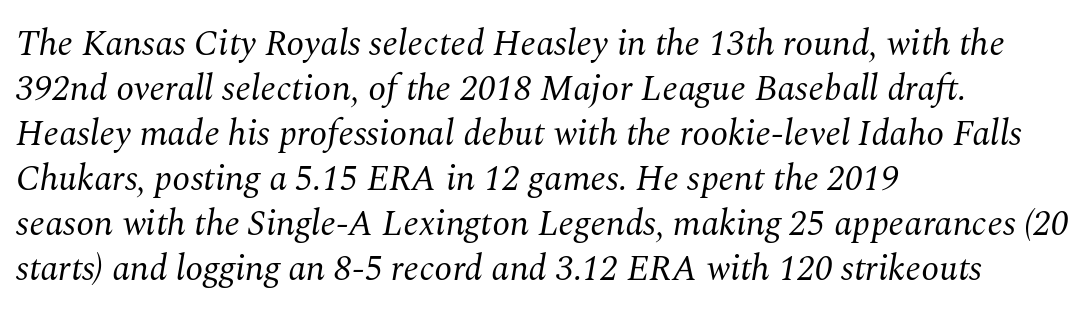
The image shows 36 px regular-weight serif type, italic (leaning right); set left-aligned, normal line spacing (1.25x), normal letter spacing, not underlined; medium stroke contrast and a medium x-height.
